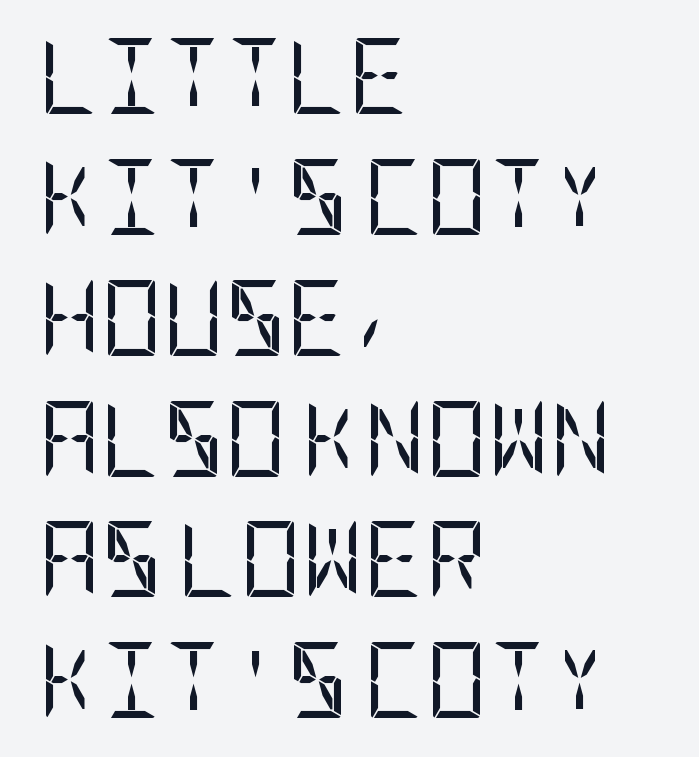
The image shows 76 px regular-weight, condensed sans-serif type, upright; set left-aligned, normal line spacing (1.59x), normal letter spacing, not underlined; low stroke contrast and a large x-height.
